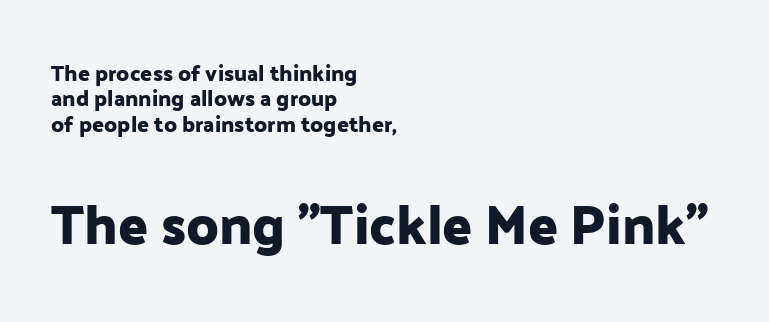
Q: Is the text italic (slanted)? A: No, it is upright.
Q: Is the typeface a serif or a sans-serif typeface? A: Sans-serif.
Q: Is the text underlined? A: No.
Q: How is the paragraph aligned? A: Left-aligned.
Q: Is the spacing between letters normal or unusually wide? A: Normal.
Q: Is the spacing between lines tight, normal or loose? A: Tight.
Q: Which block of text is set in a larger size, the first (top) or the second (bottom)? A: The second (bottom) one.
Q: Width (condensed, normal, or wide)? A: Normal.
Q: Stroke contrast? A: Low.
Q: x-height? A: Medium.
Q: Monospaced? A: No.
